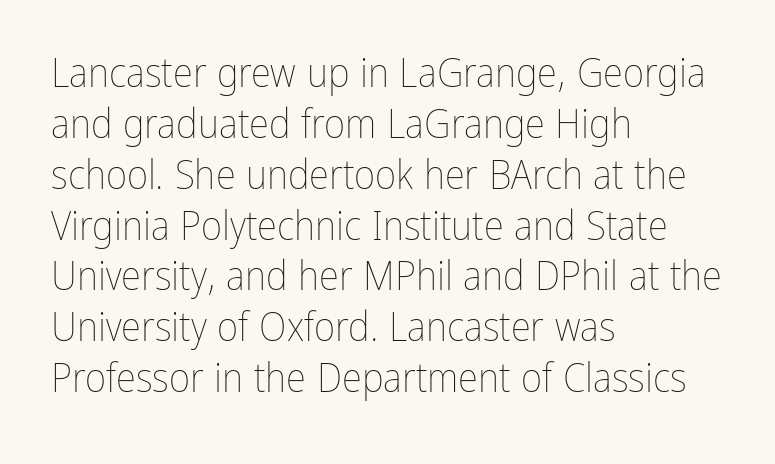
Quick note: underline off. The lettering holds an erect, upright posture throughout. Note the varied advance widths — an 'i' is clearly narrower than an 'm'. Summary of weight: not heavy and not bold.
